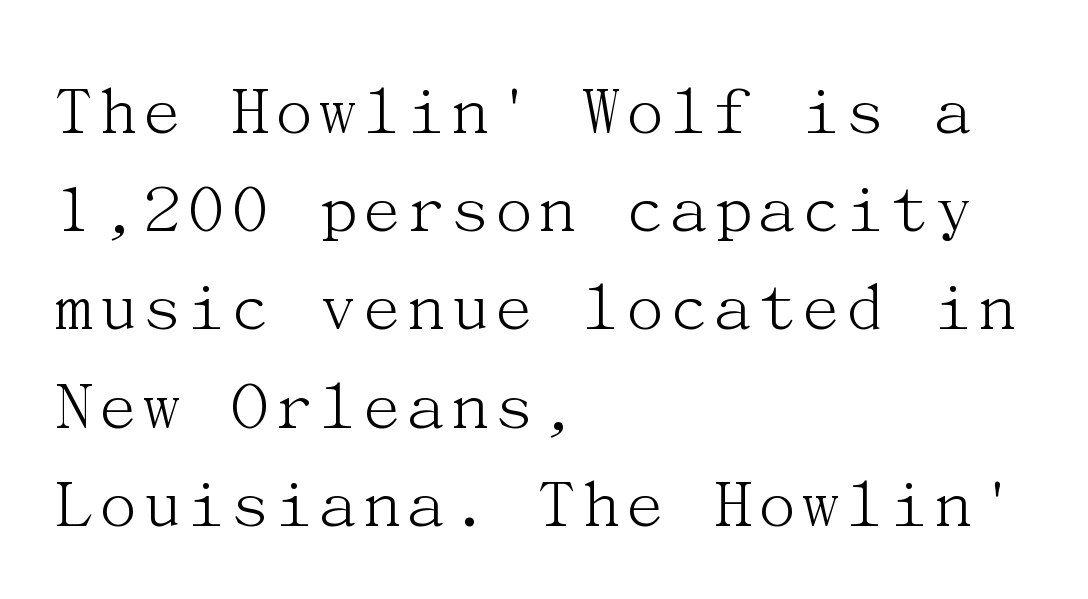
Q: Is the text bold? A: No.
Q: Is the text italic (slanted)? A: No, it is upright.
Q: Is the typeface a serif or a sans-serif typeface? A: Serif.
Q: Is the text underlined? A: No.
Q: How is the paragraph aligned? A: Left-aligned.
Q: Is the spacing between letters normal or unusually wide? A: Normal.
Q: Is the spacing between lines tight, normal or loose? A: Normal.
Q: Width (condensed, normal, or wide)? A: Normal.
Q: Stroke contrast? A: Medium.
Q: x-height? A: Medium.
